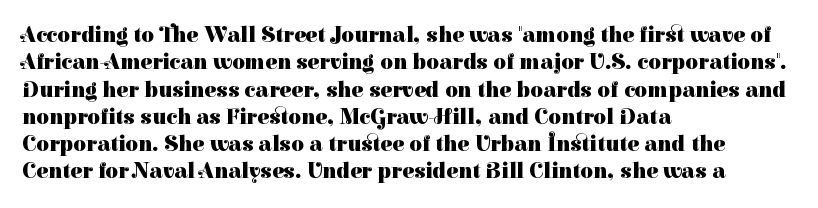
Q: Is the text bold? A: Yes.
Q: Is the text italic (slanted)? A: No, it is upright.
Q: Is the text underlined? A: No.
Q: How is the paragraph aligned? A: Left-aligned.
Q: Is the spacing between letters normal or unusually wide? A: Normal.
